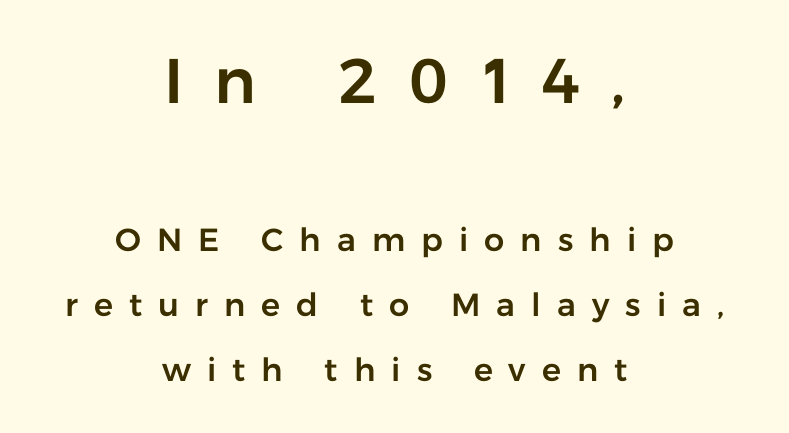
Q: Is the text italic (slanted)? A: No, it is upright.
Q: Is the typeface a serif or a sans-serif typeface? A: Sans-serif.
Q: Is the text underlined? A: No.
Q: How is the paragraph aligned? A: Centered.
Q: Is the spacing between letters normal or unusually wide? A: Unusually wide.
Q: Is the spacing between lines tight, normal or loose? A: Loose.
Q: Which block of text is set in a larger size, the first (top) or the second (bottom)? A: The first (top) one.
Q: Width (condensed, normal, or wide)? A: Normal.
Q: Stroke contrast? A: Low.
Q: x-height? A: Medium.
Q: Monospaced? A: No.
